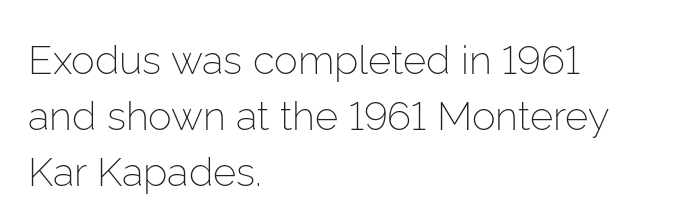
The image shows 40 px light sans-serif type, upright; set left-aligned, normal line spacing (1.4x), normal letter spacing, not underlined; low stroke contrast and a medium x-height.
